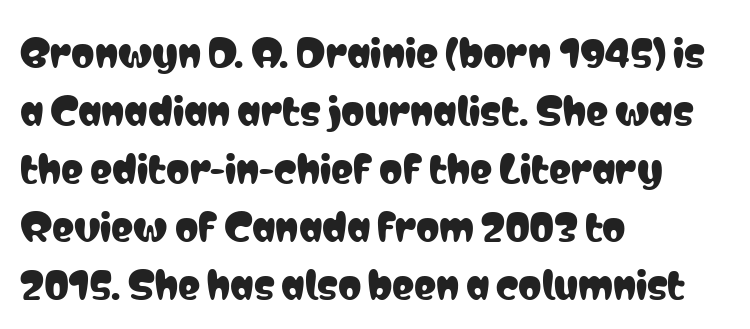
The image shows 37 px condensed sans-serif type, upright; set left-aligned, normal line spacing (1.57x), normal letter spacing, not underlined; low stroke contrast and a medium x-height.
